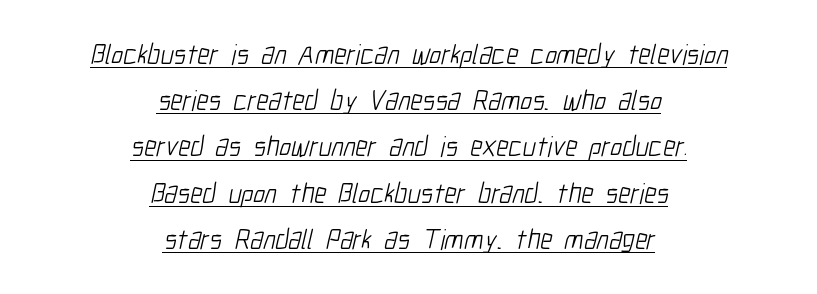
Q: Is the text bold? A: No.
Q: Is the typeface a serif or a sans-serif typeface? A: Sans-serif.
Q: Is the text underlined? A: Yes.
Q: How is the paragraph aligned? A: Centered.
Q: Is the spacing between letters normal or unusually wide? A: Normal.
Q: Is the spacing between lines tight, normal or loose? A: Normal.
Q: Width (condensed, normal, or wide)? A: Condensed.
Q: Stroke contrast? A: Low.
Q: x-height? A: Medium.
Q: Monospaced? A: No.
